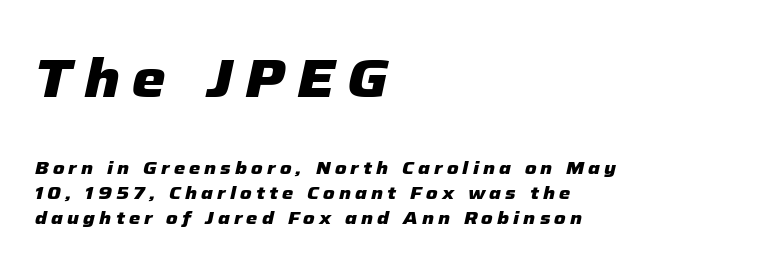
The face used here is proportionally spaced, like ordinary book or web type. Which of the two is more prominent by size? The first, at the top. Descenders hang freely into open space. Compared with a centered layout, this one pins lines to the left instead. How heavy is the stroke? Heavy — this is a bold.
